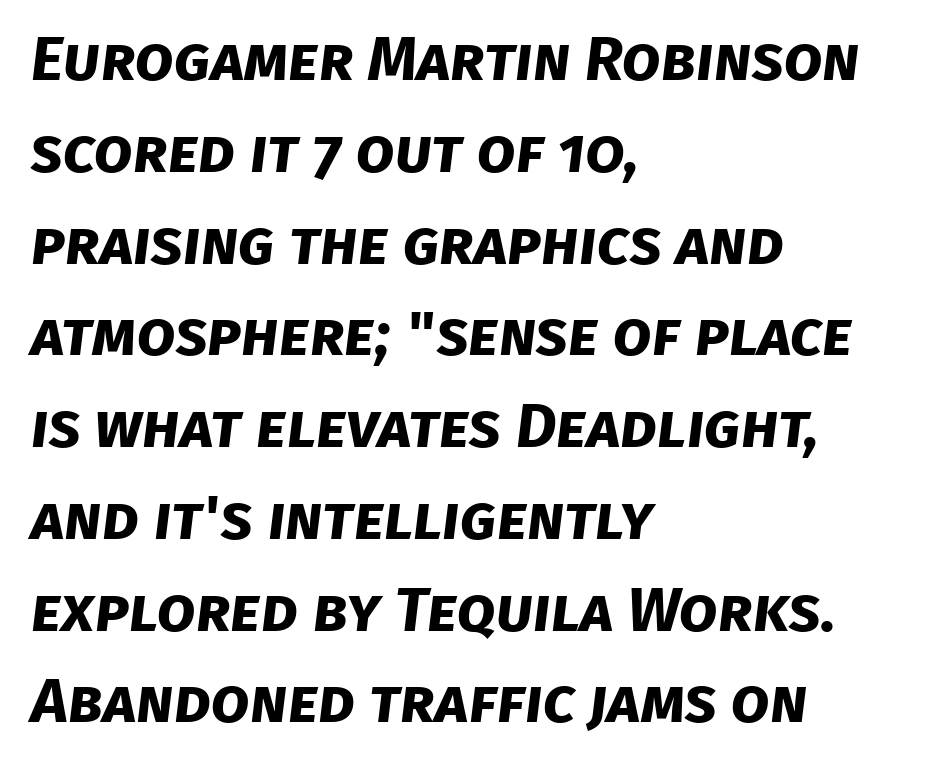
{"serif": "no", "bold": "yes", "weight": "bold", "width": "normal", "stroke_contrast": "low", "x_height": "large", "monospaced": "no", "underline": "no", "align": "left", "line_spacing": "normal", "line_spacing_ratio": 1.48, "letter_spacing": "normal", "letter_spacing_em": 0.0, "glyph_px": 62}
